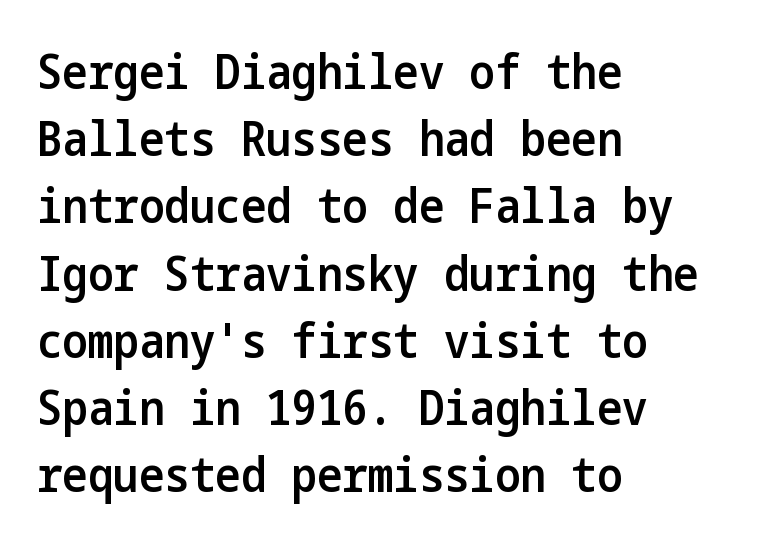
Style check: upright. The passage shown stacks its lines at a standard gap. Caption: standard tracking, unaltered. The characters look somewhat weighty, a semibold short of true bold.
